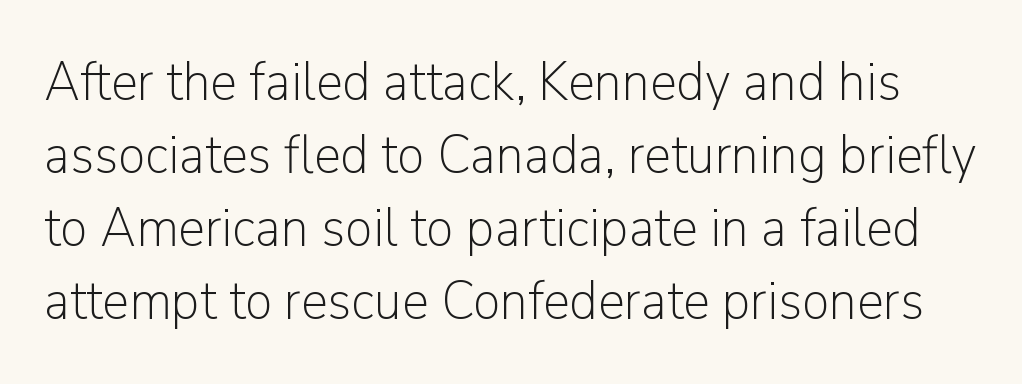
Q: Is the text bold? A: No.
Q: Is the text italic (slanted)? A: No, it is upright.
Q: Is the typeface a serif or a sans-serif typeface? A: Sans-serif.
Q: Is the text underlined? A: No.
Q: Is the spacing between letters normal or unusually wide? A: Normal.
Q: Is the spacing between lines tight, normal or loose? A: Normal.
Q: Width (condensed, normal, or wide)? A: Normal.
Q: Stroke contrast? A: Low.
Q: x-height? A: Medium.
Q: Monospaced? A: No.
